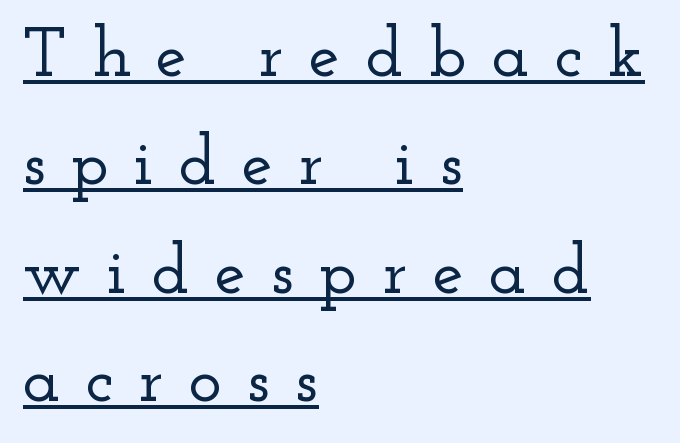
Q: Is the text italic (slanted)? A: No, it is upright.
Q: Is the typeface a serif or a sans-serif typeface? A: Serif.
Q: Is the text underlined? A: Yes.
Q: How is the paragraph aligned? A: Left-aligned.
Q: Is the spacing between letters normal or unusually wide? A: Unusually wide.
Q: Is the spacing between lines tight, normal or loose? A: Normal.
Q: Width (condensed, normal, or wide)? A: Wide.
Q: Stroke contrast? A: Low.
Q: x-height? A: Small.
Q: Monospaced? A: No.
